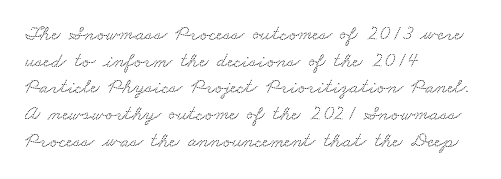
{"underline": "no", "align": "left", "line_spacing": "normal", "line_spacing_ratio": 1.27, "letter_spacing": "normal", "letter_spacing_em": 0.0, "glyph_px": 21}
